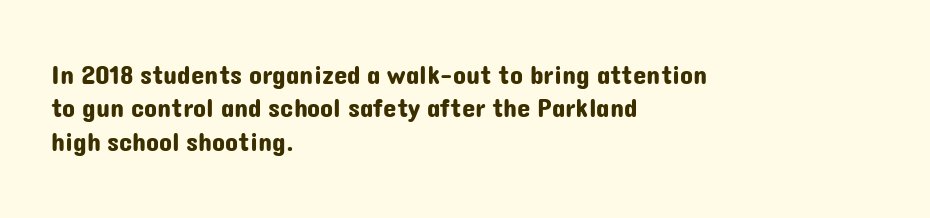
Q: Is the text italic (slanted)? A: No, it is upright.
Q: Is the text underlined? A: No.
Q: How is the paragraph aligned? A: Left-aligned.
Q: Is the spacing between letters normal or unusually wide? A: Normal.
